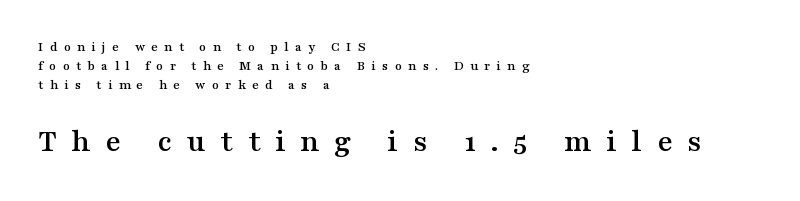
The lettering holds an erect, upright posture throughout. Block two is the big one; block one sits smaller above it. Does the leading feel generous? No, just average. Underlining? Definitely not there. Observe the wide spacing: letters keep a clear distance from each other.
